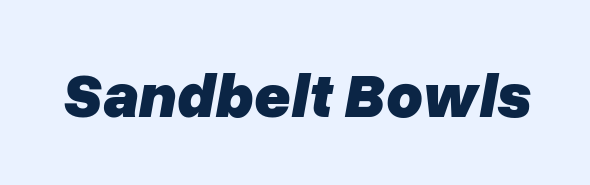
Proportional: the letters do not fall into vertical columns. The zone under the glyphs is completely vacant. The tracking reads as untouched default to a designer's eye. Typesetter's note: full bold, strokes at maximum text heaviness. Notice how the stems are inclined rather than vertical — that's the hallmark of italics.
